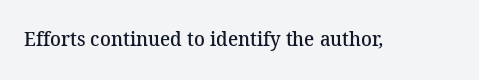
Q: Is the text bold? A: Semi-bold.
Q: Is the text underlined? A: No.
Q: Is the spacing between letters normal or unusually wide? A: Normal.
